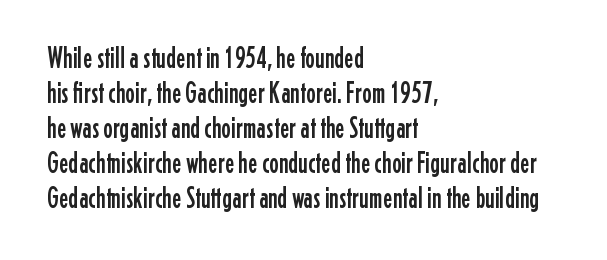
Q: Is the text italic (slanted)? A: No, it is upright.
Q: Is the typeface a serif or a sans-serif typeface? A: Sans-serif.
Q: Is the text underlined? A: No.
Q: How is the paragraph aligned? A: Left-aligned.
Q: Is the spacing between letters normal or unusually wide? A: Normal.
Q: Width (condensed, normal, or wide)? A: Condensed.
Q: Stroke contrast? A: Low.
Q: x-height? A: Medium.
Q: Monospaced? A: No.
